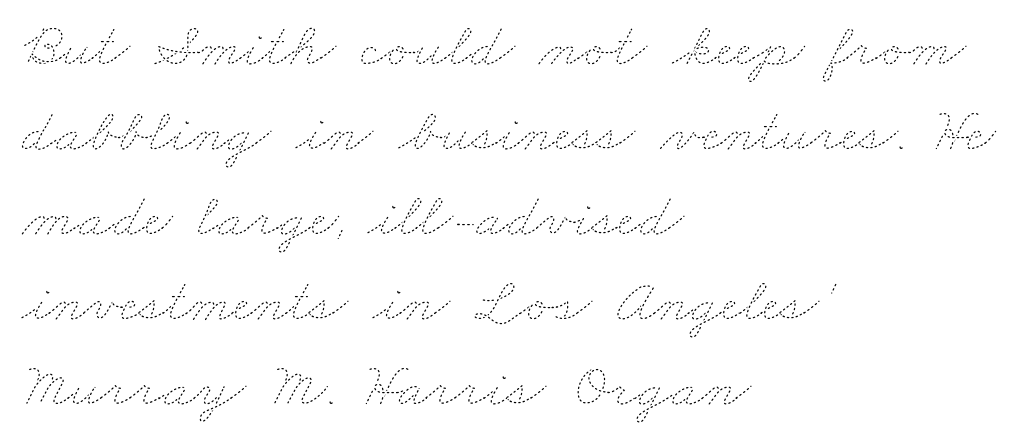
One glance says typical: line gaps are just what's usual. In CSS terms this would be text-align: left. The face looks like a standard text weight, possibly lighter. The passage shown is typed in a proportional face where columns would drift. Any mark beneath the type? The region is blank.
